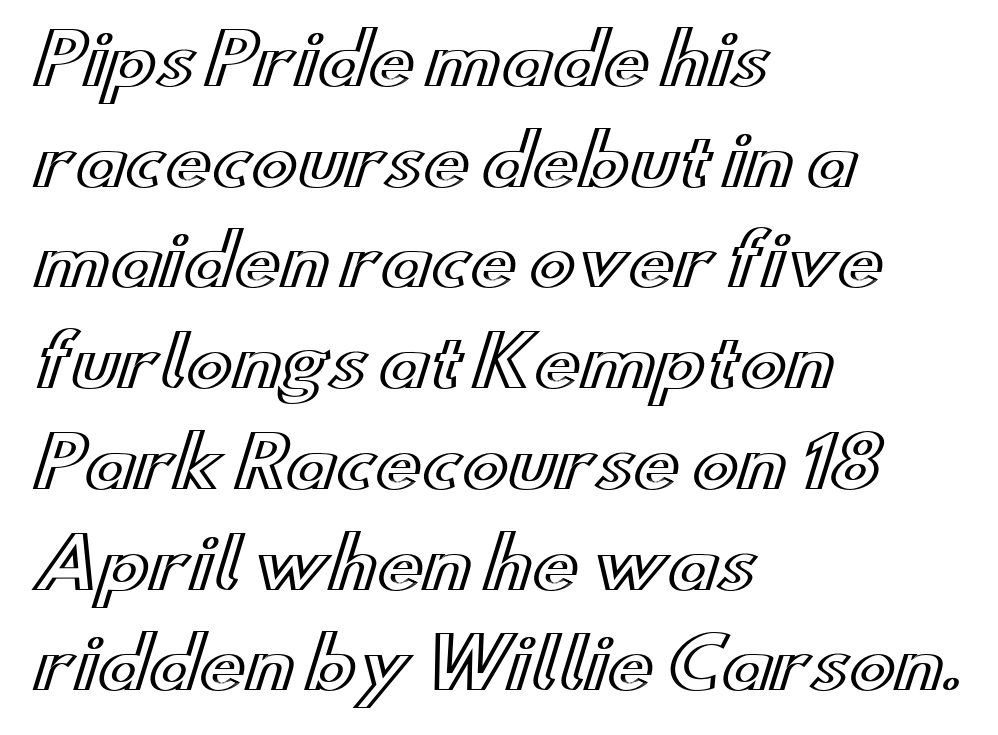
The passage shown has conventional tracking throughout. Whoever set this chose a conventional vertical rhythm. The rendering anchors every line to the left-hand side. The rendering uses natural spacing where letterforms have individual widths. Check the space under the baseline: it is left empty.
